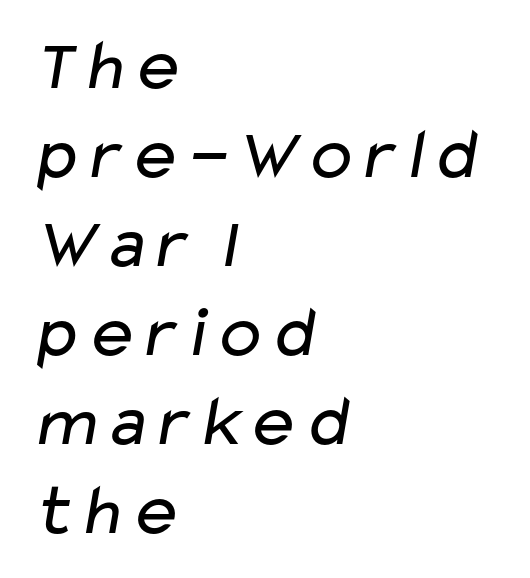
Q: Is the text bold? A: No.
Q: Is the typeface a serif or a sans-serif typeface? A: Sans-serif.
Q: Is the text underlined? A: No.
Q: How is the paragraph aligned? A: Left-aligned.
Q: Is the spacing between letters normal or unusually wide? A: Normal.
Q: Width (condensed, normal, or wide)? A: Wide.
Q: Stroke contrast? A: Low.
Q: x-height? A: Medium.
Q: Monospaced? A: No.
